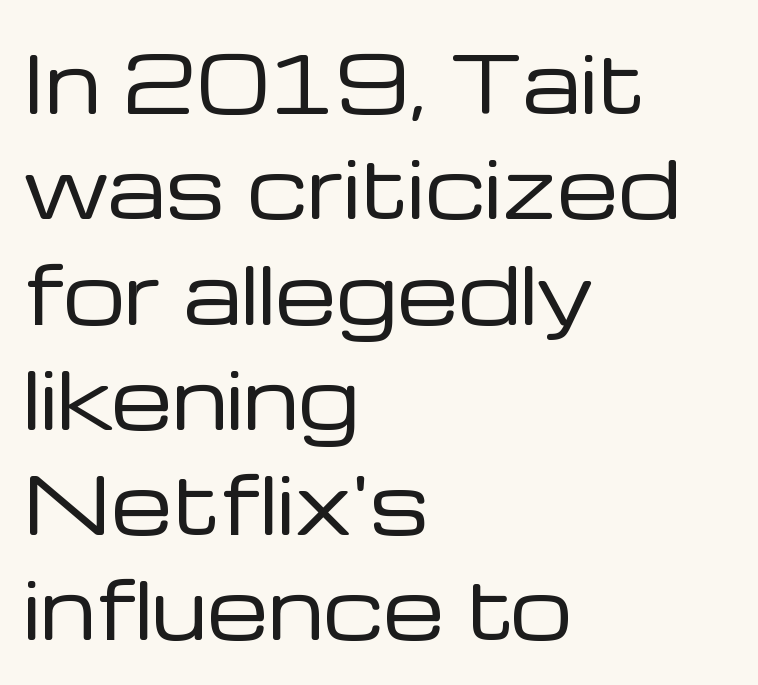
Q: Is the text bold? A: No.
Q: Is the text italic (slanted)? A: No, it is upright.
Q: Is the typeface a serif or a sans-serif typeface? A: Sans-serif.
Q: Is the text underlined? A: No.
Q: How is the paragraph aligned? A: Left-aligned.
Q: Is the spacing between letters normal or unusually wide? A: Normal.
Q: Is the spacing between lines tight, normal or loose? A: Normal.
Q: Width (condensed, normal, or wide)? A: Normal.
Q: Stroke contrast? A: Low.
Q: x-height? A: Medium.
Q: Monospaced? A: No.
